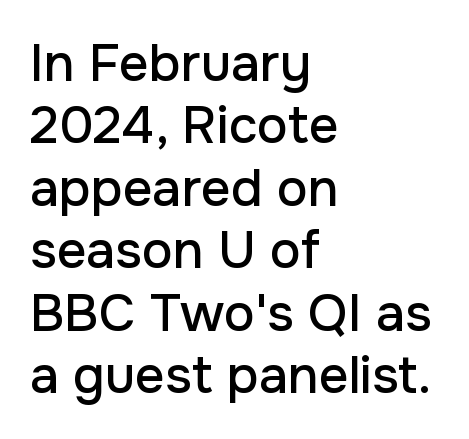
{"serif": "no", "italic": "no", "width": "normal", "stroke_contrast": "low", "x_height": "medium", "monospaced": "no", "underline": "no", "align": "left", "line_spacing_ratio": 1.2, "letter_spacing": "normal", "letter_spacing_em": 0.0, "glyph_px": 52}
